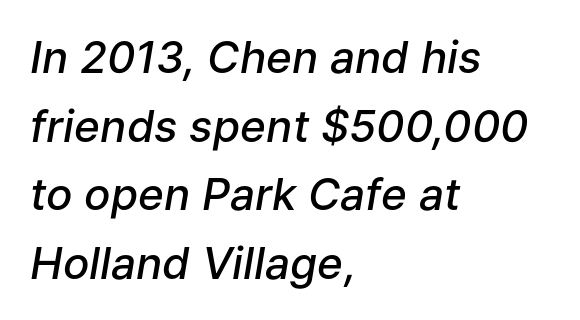
The image shows 44 px semibold type, italic (leaning right); set left-aligned, normal line spacing (1.56x), normal letter spacing, not underlined; low stroke contrast and a medium x-height.
